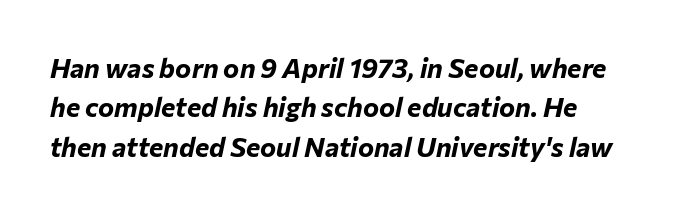
Caption: bold face, heavy strokes. The space directly below the letters is spotless. Tracking value appears to be zero — textbook default spacing. Regular leading.
